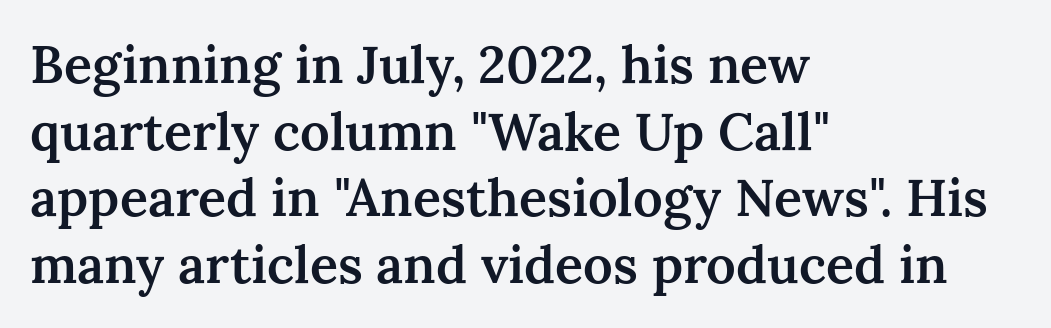
{"serif": "yes", "italic": "no", "bold": "semi", "weight": "semibold", "width": "normal", "stroke_contrast": "medium", "x_height": "medium", "monospaced": "no", "underline": "no", "align": "left", "line_spacing": "normal", "line_spacing_ratio": 1.28, "letter_spacing": "normal", "letter_spacing_em": 0.0, "glyph_px": 52}
